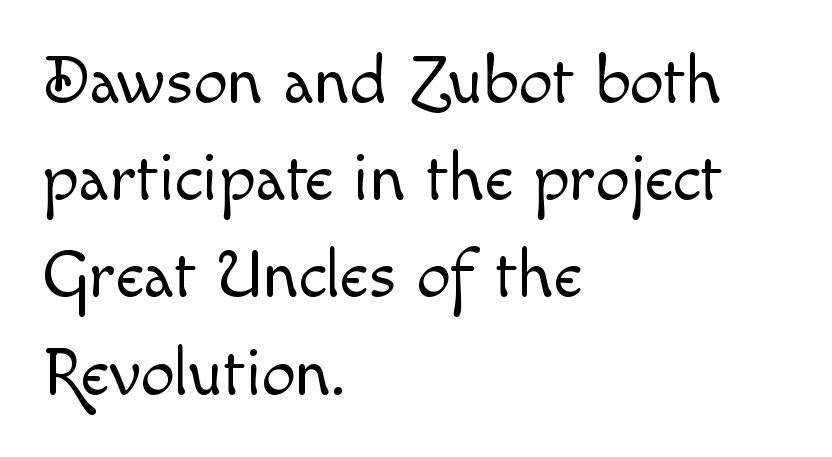
Q: Is the text bold? A: No.
Q: Is the text italic (slanted)? A: No, it is upright.
Q: Is the text underlined? A: No.
Q: How is the paragraph aligned? A: Left-aligned.
Q: Is the spacing between letters normal or unusually wide? A: Normal.
Q: Is the spacing between lines tight, normal or loose? A: Normal.
Q: Width (condensed, normal, or wide)? A: Normal.
Q: x-height? A: Small.
Q: Monospaced? A: No.
